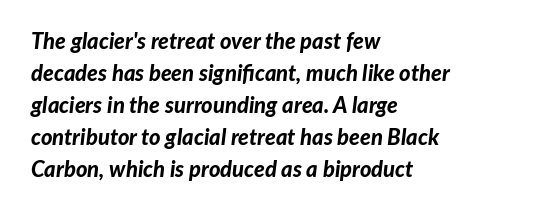
Q: Is the text bold? A: Yes.
Q: Is the text italic (slanted)? A: Yes, it leans right by about 7 degrees.
Q: Is the text underlined? A: No.
Q: How is the paragraph aligned? A: Left-aligned.
Q: Is the spacing between letters normal or unusually wide? A: Normal.
Q: Is the spacing between lines tight, normal or loose? A: Normal.
